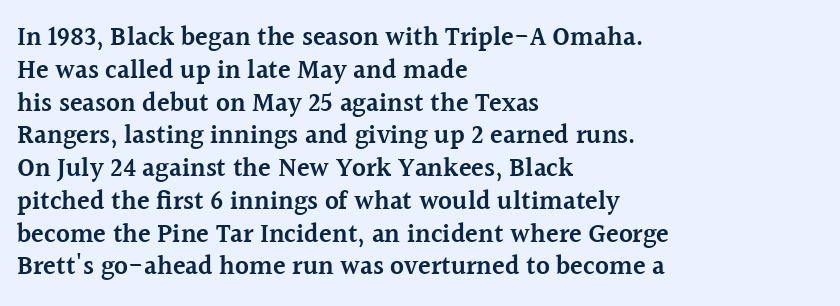
Q: Is the text bold? A: Semi-bold.
Q: Is the text italic (slanted)? A: No, it is upright.
Q: Is the text underlined? A: No.
Q: How is the paragraph aligned? A: Left-aligned.
Q: Is the spacing between letters normal or unusually wide? A: Normal.
Q: Is the spacing between lines tight, normal or loose? A: Normal.
